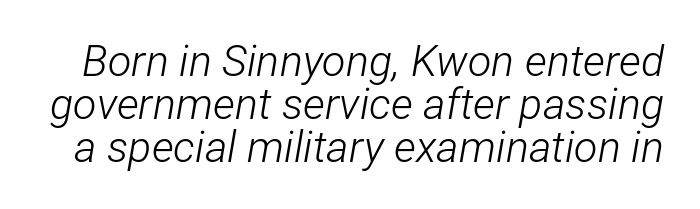
Q: Is the text bold? A: No.
Q: Is the text italic (slanted)? A: Yes, it leans right by about 12 degrees.
Q: Is the text underlined? A: No.
Q: Is the spacing between letters normal or unusually wide? A: Normal.
Q: Is the spacing between lines tight, normal or loose? A: Tight.
Q: Width (condensed, normal, or wide)? A: Condensed.
Q: Stroke contrast? A: Low.
Q: x-height? A: Medium.
Q: Monospaced? A: No.
